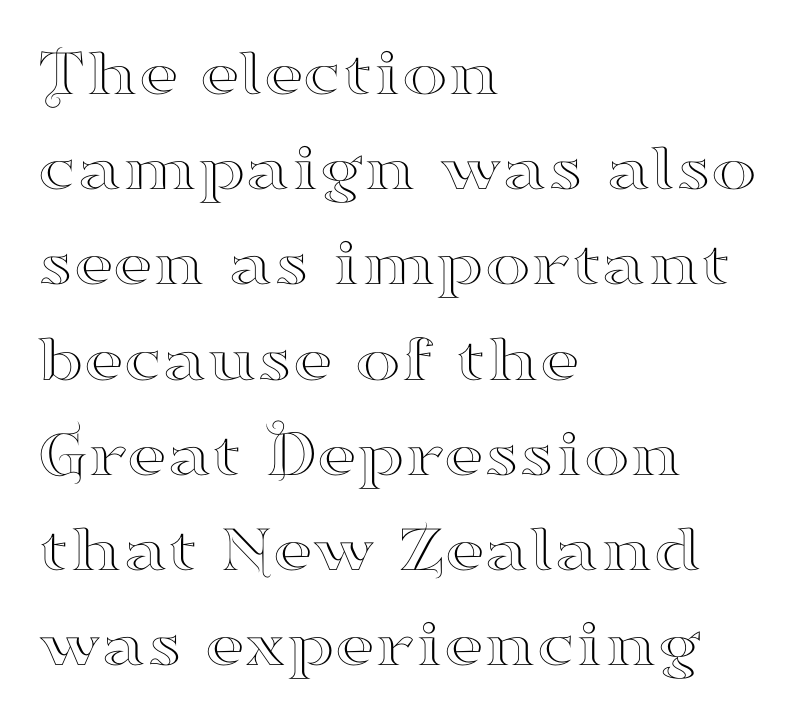
The image shows 69 px wide serif type, upright; set left-aligned, normal line spacing (1.38x), normal letter spacing, not underlined; high stroke contrast and a small x-height.
